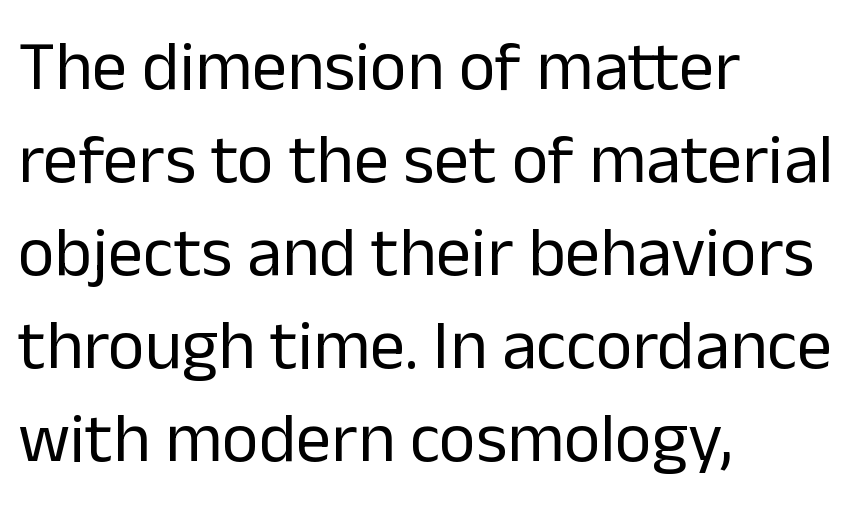
Q: Is the text bold? A: No.
Q: Is the text italic (slanted)? A: No, it is upright.
Q: Is the typeface a serif or a sans-serif typeface? A: Sans-serif.
Q: Is the text underlined? A: No.
Q: How is the paragraph aligned? A: Left-aligned.
Q: Is the spacing between letters normal or unusually wide? A: Normal.
Q: Is the spacing between lines tight, normal or loose? A: Normal.
Q: Width (condensed, normal, or wide)? A: Normal.
Q: Stroke contrast? A: Low.
Q: x-height? A: Medium.
Q: Monospaced? A: No.
